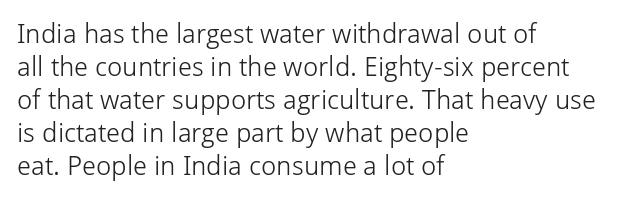
{"italic": "no", "bold": "no", "underline": "no", "align": "left", "line_spacing_ratio": 1.22, "letter_spacing": "normal", "letter_spacing_em": 0.0, "glyph_px": 27}
